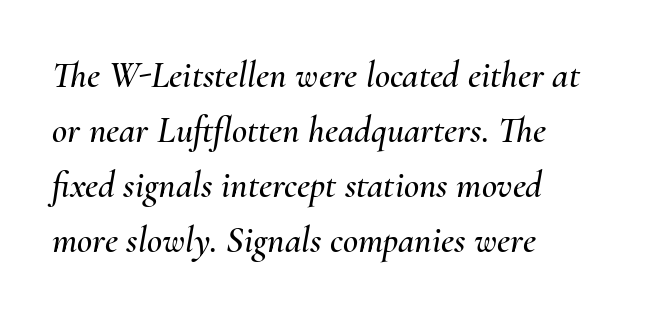
{"italic": "yes", "lean": "right", "slant_degrees": 10, "width": "normal", "stroke_contrast": "medium", "x_height": "small", "monospaced": "no", "underline": "no", "align": "left", "line_spacing": "normal", "line_spacing_ratio": 1.49, "letter_spacing": "normal", "letter_spacing_em": 0.0, "glyph_px": 37}
